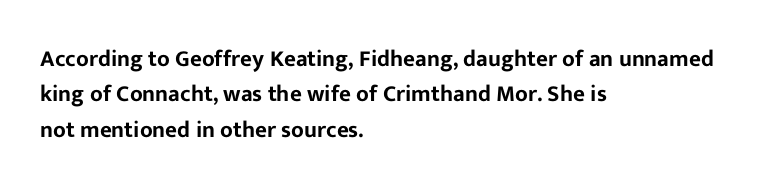
Nope, not italic — everything's standing straight. Words appear dense and cohesive because spacing is normal. The baseline area is clear. These lines sit exactly where default settings would place them. The compositor pushed each line to the left boundary.
